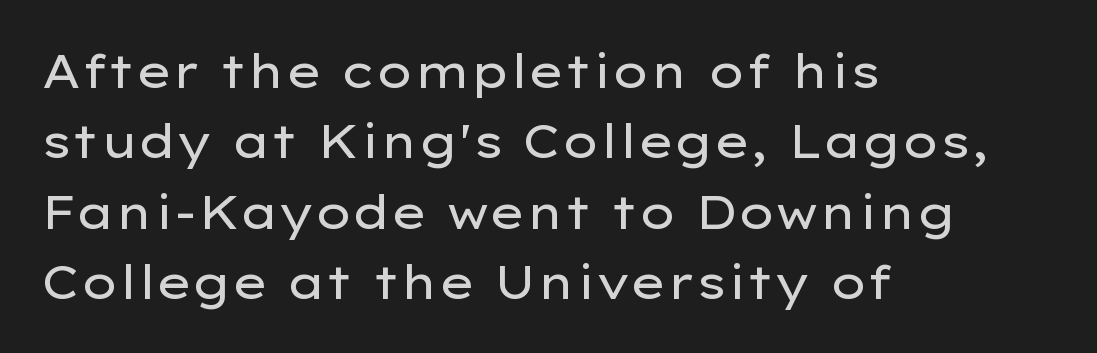
Q: Is the text bold? A: No.
Q: Is the text italic (slanted)? A: No, it is upright.
Q: Is the typeface a serif or a sans-serif typeface? A: Sans-serif.
Q: Is the text underlined? A: No.
Q: How is the paragraph aligned? A: Left-aligned.
Q: Is the spacing between letters normal or unusually wide? A: Normal.
Q: Is the spacing between lines tight, normal or loose? A: Normal.
Q: Width (condensed, normal, or wide)? A: Wide.
Q: Stroke contrast? A: Low.
Q: x-height? A: Medium.
Q: Monospaced? A: No.
